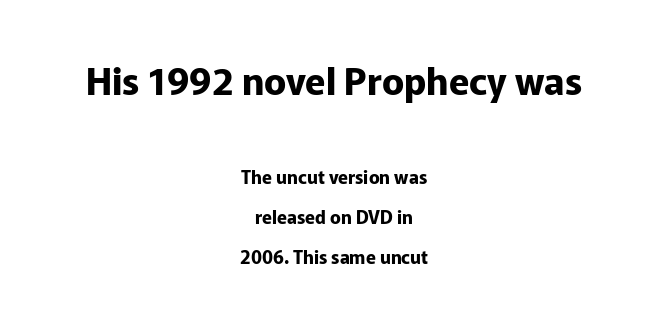
{"serif": "no", "italic": "no", "bold": "yes", "weight": "bold", "width": "normal", "stroke_contrast": "low", "x_height": "medium", "monospaced": "no", "underline": "no", "align": "center", "line_spacing": "loose", "line_spacing_ratio": 2.21, "letter_spacing": "normal", "letter_spacing_em": 0.0, "larger_block": "first", "size_ratio": 2.06, "glyph_px": 37}
